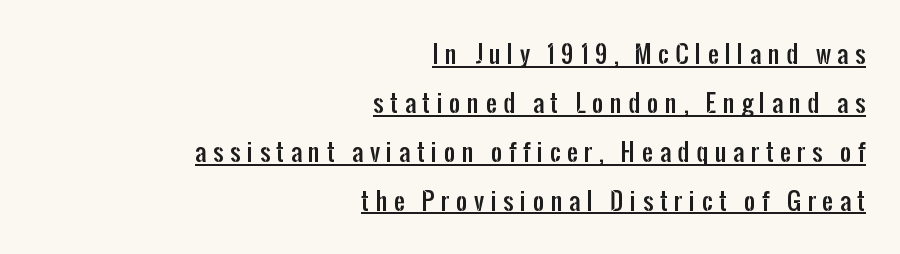
The image shows 24 px text type, upright; set right-aligned, loose line spacing (2.04x), unusually wide letter spacing (+0.28 em), underlined.
